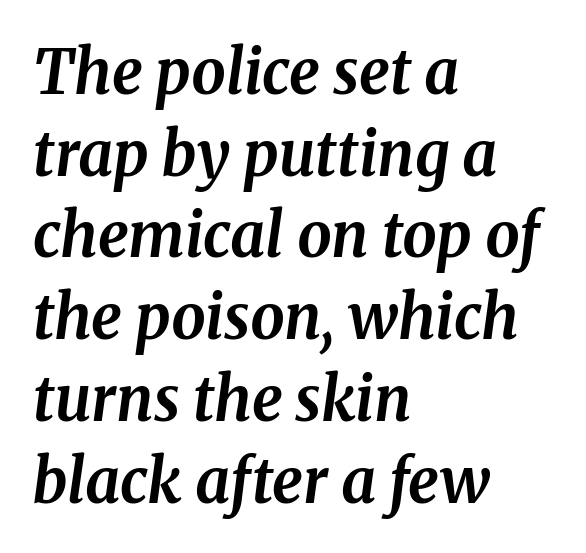
{"serif": "yes", "italic": "yes", "lean": "right", "slant_degrees": 8, "bold": "yes", "weight": "bold", "width": "normal", "stroke_contrast": "medium", "x_height": "medium", "monospaced": "no", "underline": "no", "align": "left", "line_spacing": "normal", "line_spacing_ratio": 1.34, "letter_spacing": "normal", "letter_spacing_em": 0.0, "glyph_px": 61}
